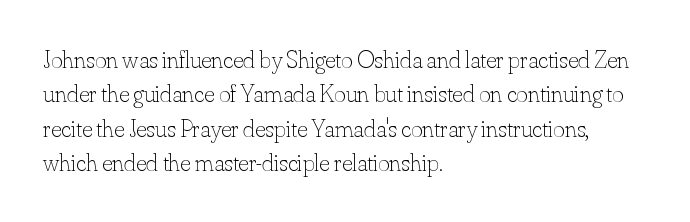
The image shows 25 px text type, upright; set left-aligned, normal line spacing (1.38x), normal letter spacing, not underlined.
